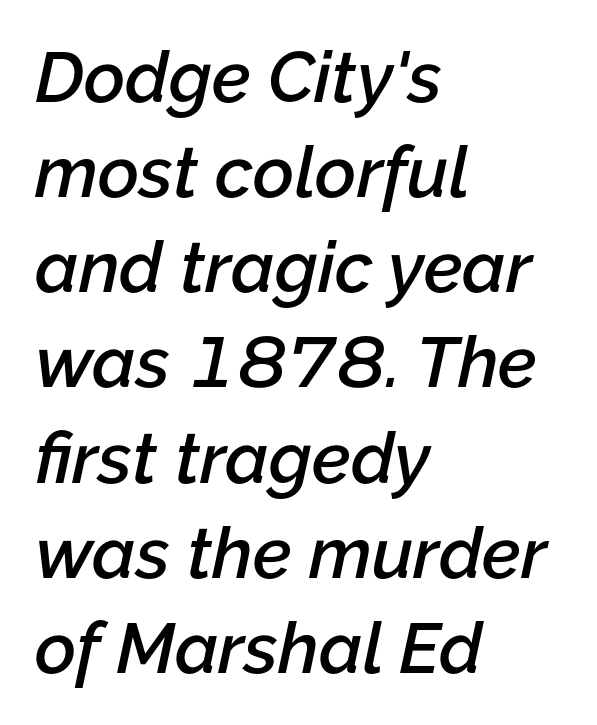
Each row of text sits above clean, open space. The passage shown is semibold, sitting just below true bold. The lines in this sample share a left origin and differ only in where they stop. There's an unmistakable incline to the writing here. The letters advance in unequal steps, a hallmark of proportional type.
